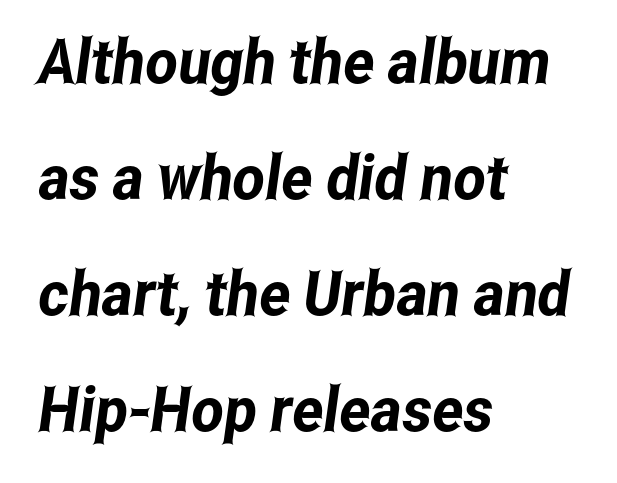
The image shows 62 px condensed sans-serif type; set left-aligned, line spacing 1.87x, normal letter spacing, not underlined; low stroke contrast and a medium x-height.
